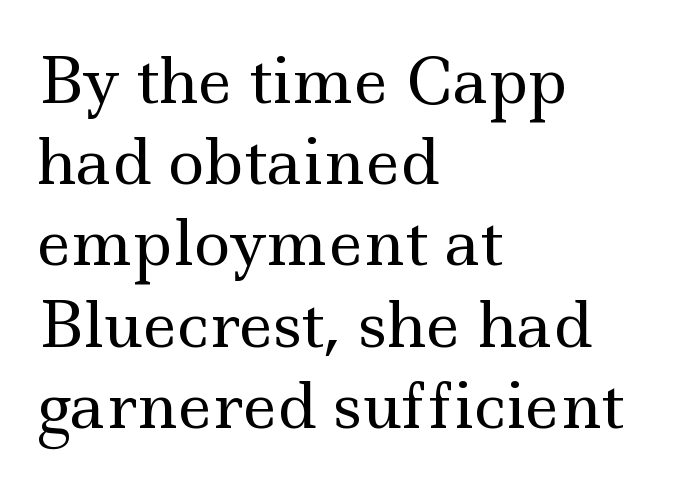
{"serif": "yes", "italic": "no", "bold": "no", "weight": "regular", "width": "wide", "x_height": "small", "monospaced": "no", "underline": "no", "align": "left", "line_spacing": "normal", "line_spacing_ratio": 1.31, "letter_spacing": "normal", "letter_spacing_em": 0.0, "glyph_px": 62}
